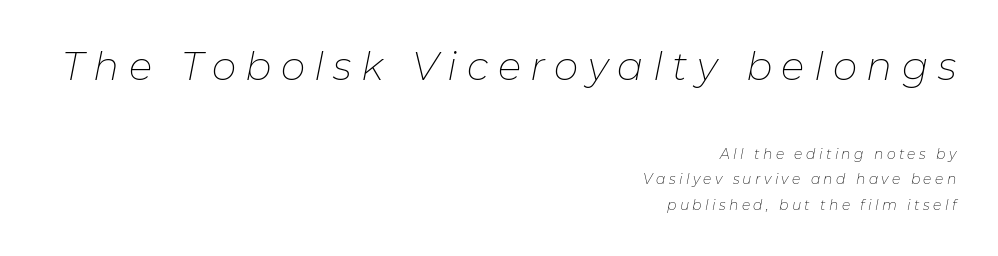
Q: Is the text bold? A: No.
Q: Is the text italic (slanted)? A: Yes, it leans right by about 11 degrees.
Q: Is the text underlined? A: No.
Q: How is the paragraph aligned? A: Right-aligned.
Q: Is the spacing between letters normal or unusually wide? A: Unusually wide.
Q: Which block of text is set in a larger size, the first (top) or the second (bottom)? A: The first (top) one.
Q: Width (condensed, normal, or wide)? A: Normal.
Q: Stroke contrast? A: Low.
Q: x-height? A: Medium.
Q: Monospaced? A: No.
